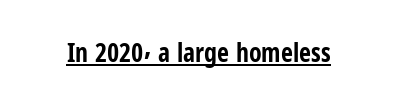
{"italic": "no", "bold": "yes", "underline": "yes", "letter_spacing": "normal", "letter_spacing_em": 0.0, "glyph_px": 26}
